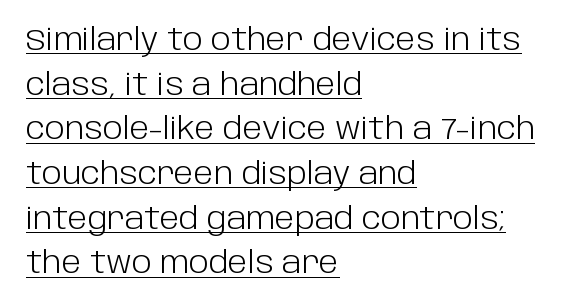
The image shows 30 px light sans-serif type, upright; set left-aligned, normal line spacing (1.49x), normal letter spacing, underlined; low stroke contrast and a large x-height.
